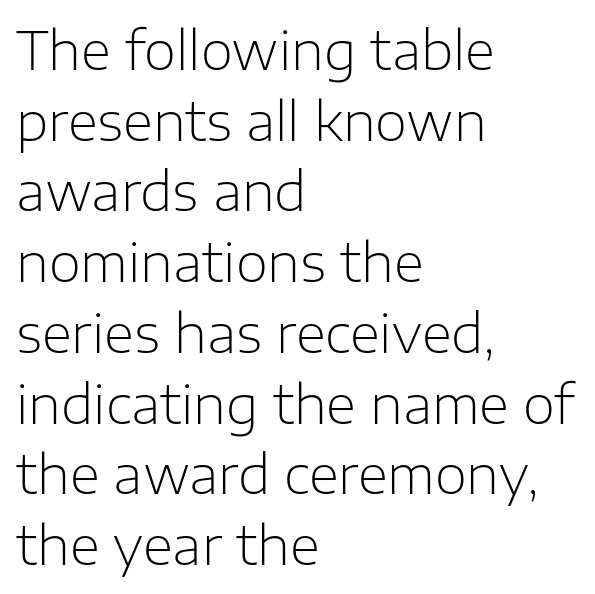
The image shows 52 px light sans-serif type, upright; set left-aligned, normal line spacing (1.36x), normal letter spacing, not underlined; low stroke contrast and a medium x-height.
